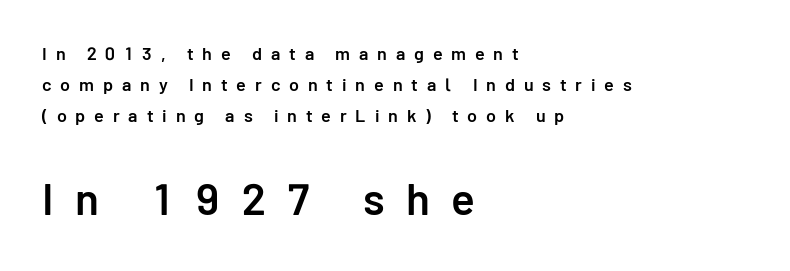
These lines stack with their left ends in a neat column. In terms of letterspacing, this is a distinctly airy, spread setting. A typesetter would call this proportional, since set widths differ per character. The string is rendered with underlining switched off.
